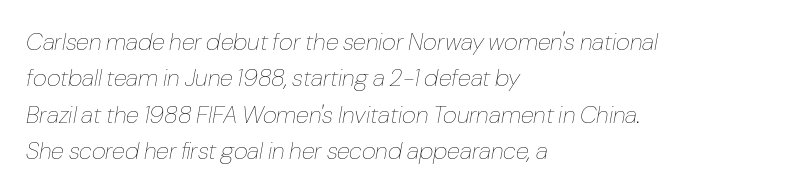
The lines in this sample share a left origin and differ only in where they stop. Stems and bowls with no extra thickness — not bold. In terms of posture, this sample is oblique. The specimen omits any rule beneath the text block's lines.
